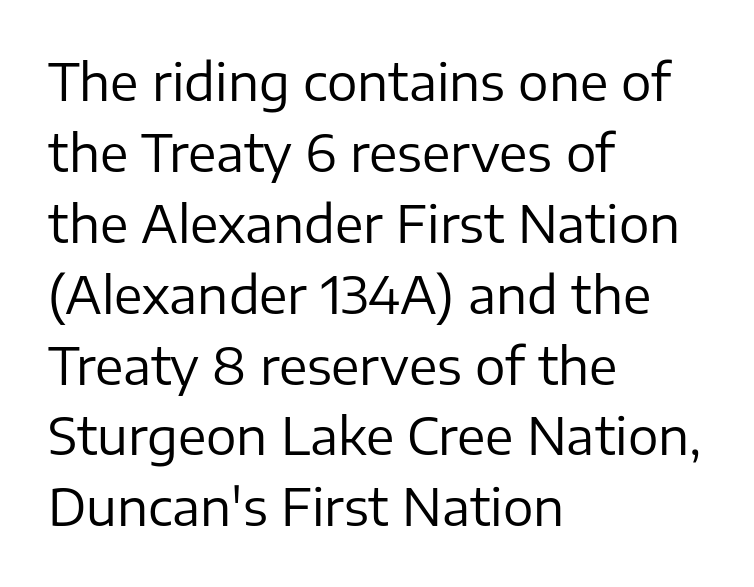
This rendering uses left alignment, leaving the right contour irregular. Ordinary non-slanted type is in use. This sample has the flowing, uneven cadence of proportional lettering. The glyphs in this specimen are sans serif. The cut favours lightness, reaching ordinary text weight at its darkest. The space beneath each line is pristine and unruled.
